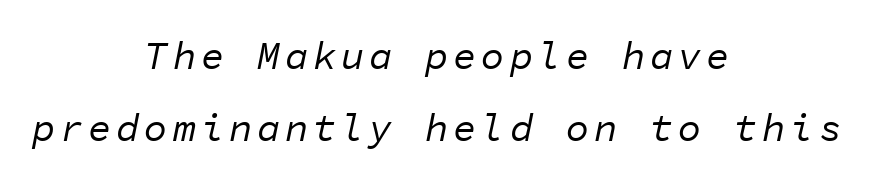
Q: Is the text bold? A: No.
Q: Is the text italic (slanted)? A: Yes, it leans right by about 11 degrees.
Q: Is the text underlined? A: No.
Q: How is the paragraph aligned? A: Centered.
Q: Width (condensed, normal, or wide)? A: Normal.
Q: Stroke contrast? A: Low.
Q: x-height? A: Medium.
Q: Monospaced? A: Yes.
